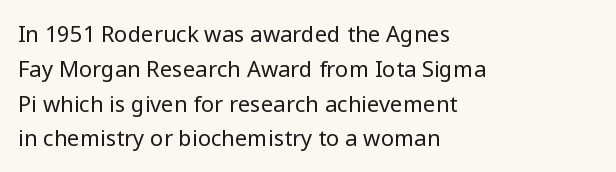
The image shows 22 px text type, upright; set left-aligned, normal line spacing (1.58x), normal letter spacing, not underlined.
